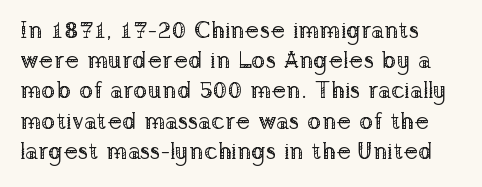
Q: Is the text bold? A: No.
Q: Is the text italic (slanted)? A: No, it is upright.
Q: Is the text underlined? A: No.
Q: Is the spacing between letters normal or unusually wide? A: Normal.
Q: Is the spacing between lines tight, normal or loose? A: Normal.
